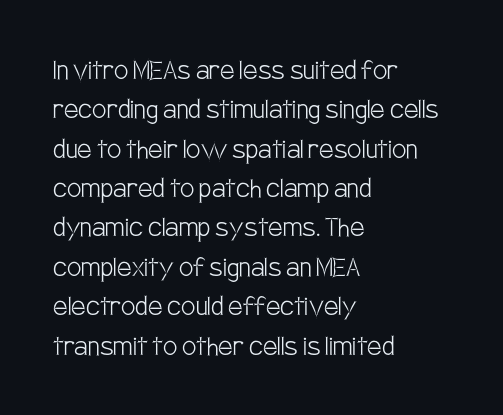
The image shows 32 px light, condensed sans-serif type, upright; set left-aligned, line spacing 1.23x, normal letter spacing, not underlined; low stroke contrast and a large x-height.
